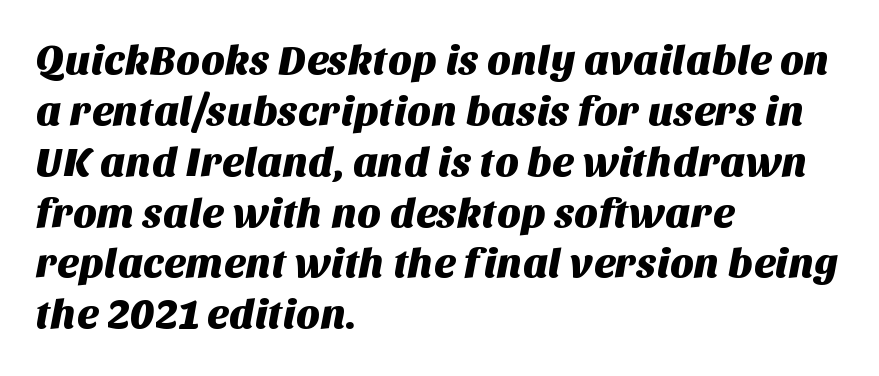
Q: Is the typeface a serif or a sans-serif typeface? A: Sans-serif.
Q: Is the text underlined? A: No.
Q: How is the paragraph aligned? A: Left-aligned.
Q: Is the spacing between letters normal or unusually wide? A: Normal.
Q: Width (condensed, normal, or wide)? A: Normal.
Q: Stroke contrast? A: Medium.
Q: x-height? A: Large.
Q: Monospaced? A: No.
